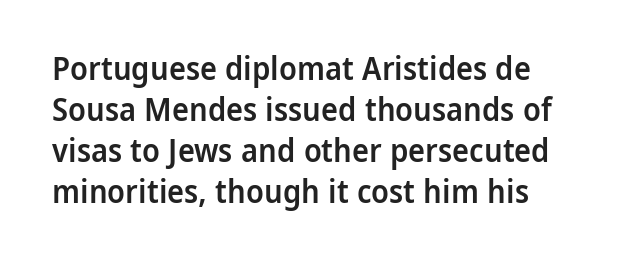
{"serif": "no", "italic": "no", "bold": "semi", "weight": "semibold", "width": "normal", "stroke_contrast": "low", "x_height": "medium", "monospaced": "no", "underline": "no", "line_spacing": "normal", "line_spacing_ratio": 1.28, "letter_spacing": "normal", "letter_spacing_em": 0.0, "glyph_px": 32}
